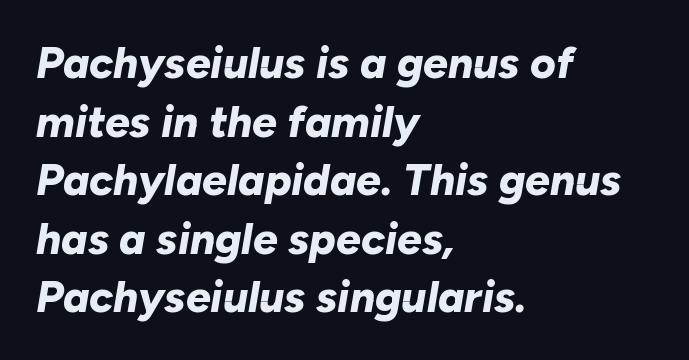
Q: Is the text bold? A: Yes.
Q: Is the text italic (slanted)? A: Yes, it leans right by about 10 degrees.
Q: Is the text underlined? A: No.
Q: How is the paragraph aligned? A: Left-aligned.
Q: Is the spacing between letters normal or unusually wide? A: Normal.
Q: Is the spacing between lines tight, normal or loose? A: Normal.
Q: Width (condensed, normal, or wide)? A: Normal.
Q: Stroke contrast? A: Low.
Q: x-height? A: Medium.
Q: Monospaced? A: No.
